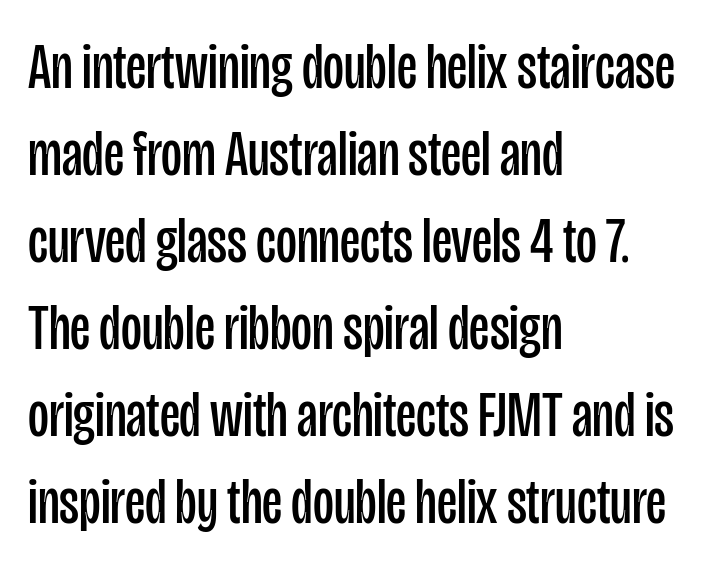
Q: Is the text bold? A: No.
Q: Is the text italic (slanted)? A: No, it is upright.
Q: Is the typeface a serif or a sans-serif typeface? A: Sans-serif.
Q: Is the text underlined? A: No.
Q: How is the paragraph aligned? A: Left-aligned.
Q: Is the spacing between letters normal or unusually wide? A: Normal.
Q: Is the spacing between lines tight, normal or loose? A: Normal.
Q: Width (condensed, normal, or wide)? A: Condensed.
Q: Stroke contrast? A: Low.
Q: x-height? A: Large.
Q: Monospaced? A: No.
